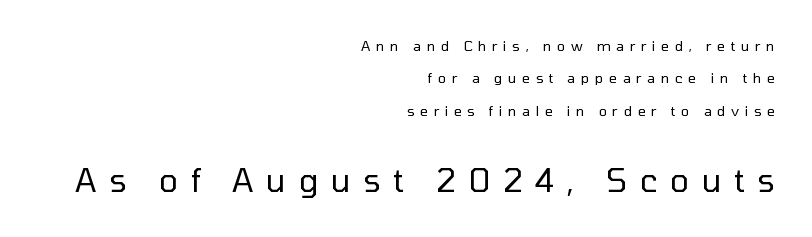
{"serif": "no", "italic": "no", "bold": "no", "weight": "regular", "width": "normal", "stroke_contrast": "low", "x_height": "medium", "monospaced": "no", "underline": "no", "align": "right", "line_spacing": "loose", "line_spacing_ratio": 2.32, "letter_spacing": "wide", "letter_spacing_em": 0.39, "larger_block": "second", "size_ratio": 2.29, "glyph_px": 32}
